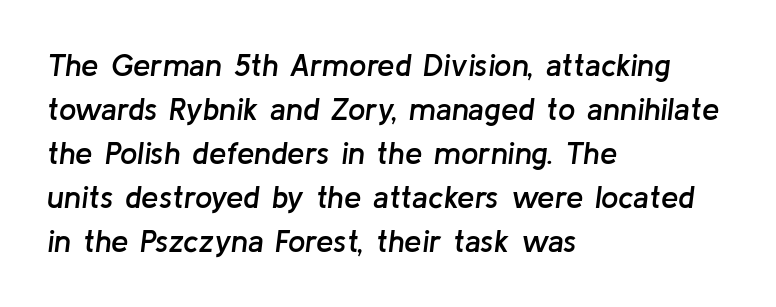
{"italic": "yes", "lean": "right", "slant_degrees": 8, "bold": "semi", "weight": "semibold", "width": "normal", "stroke_contrast": "low", "x_height": "medium", "monospaced": "no", "underline": "no", "align": "left", "line_spacing": "normal", "line_spacing_ratio": 1.42, "letter_spacing": "normal", "letter_spacing_em": 0.0, "glyph_px": 31}
